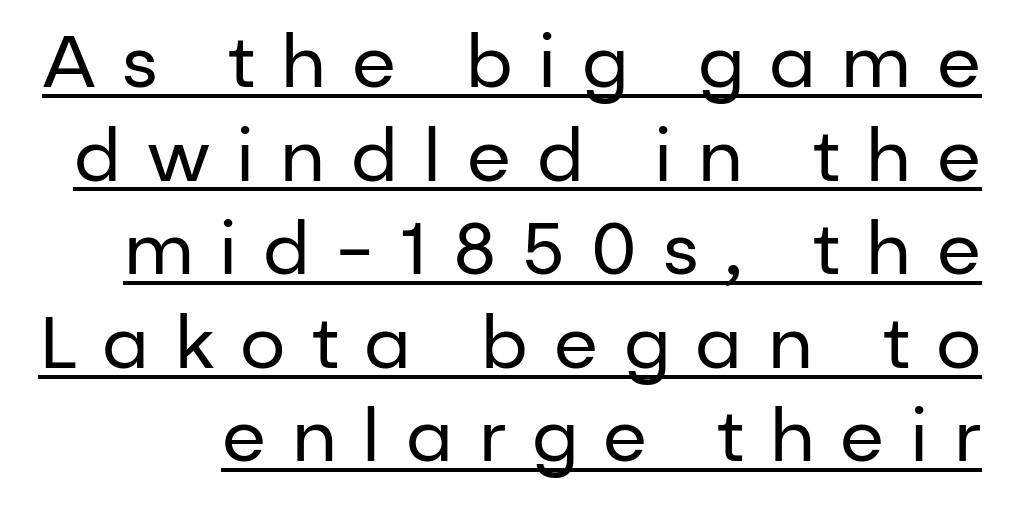
{"serif": "no", "italic": "no", "bold": "no", "weight": "regular", "width": "normal", "stroke_contrast": "low", "x_height": "medium", "monospaced": "no", "underline": "yes", "line_spacing": "normal", "line_spacing_ratio": 1.3, "letter_spacing": "wide", "letter_spacing_em": 0.36, "glyph_px": 72}
